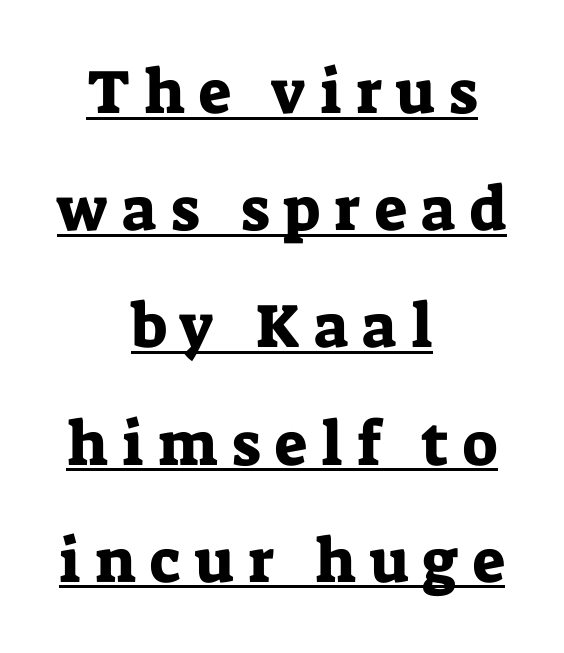
Posture: vertical. The passage is arranged like a title page — every line centered. Unlike a clean sans, this face finishes its strokes with serifs. The typesetter has applied underlining to the passage shown. Is this a fixed-width face? No — the glyphs have proportional, varying widths. The passage shown has open, widely tracked lettering throughout.
